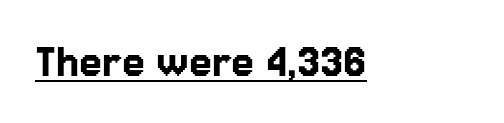
The image shows 52 px sans-serif type, upright; set normal letter spacing, underlined; low stroke contrast and a medium x-height.
